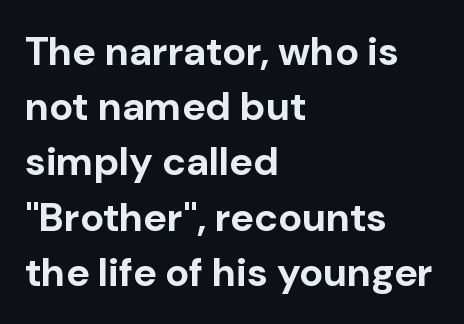
{"serif": "no", "italic": "no", "bold": "yes", "weight": "bold", "width": "normal", "stroke_contrast": "low", "x_height": "medium", "monospaced": "no", "underline": "no", "align": "left", "line_spacing": "normal", "line_spacing_ratio": 1.38, "letter_spacing": "normal", "letter_spacing_em": 0.0, "glyph_px": 40}
